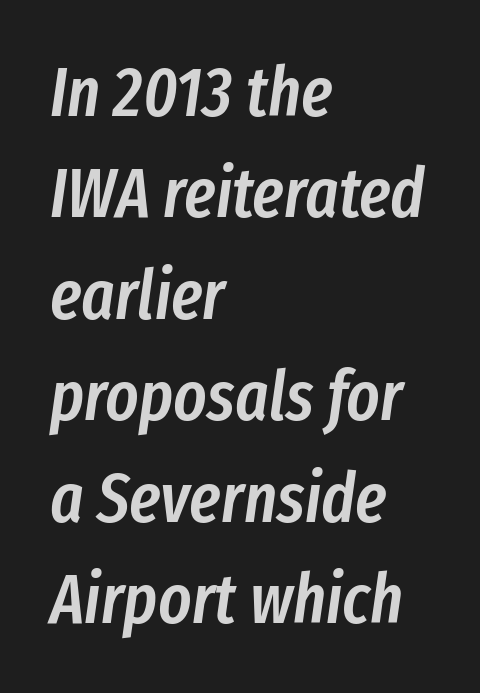
{"italic": "yes", "lean": "right", "slant_degrees": 8, "bold": "semi", "weight": "semibold", "width": "condensed", "stroke_contrast": "low", "x_height": "medium", "monospaced": "no", "underline": "no", "align": "left", "line_spacing": "normal", "line_spacing_ratio": 1.45, "letter_spacing": "normal", "letter_spacing_em": 0.0, "glyph_px": 70}
